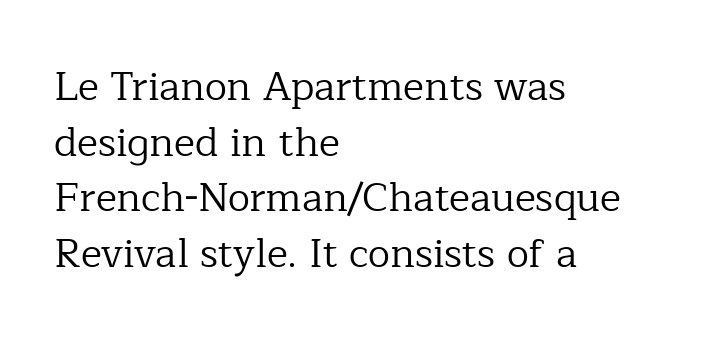
The text was rendered using a seriffed face with decorative stroke endings. What's the leading like? Ordinary, nothing unusual. These lines were composed using upright roman letters. These lines stack with their left ends in a neat column. The letters advance in unequal steps, a hallmark of proportional type.
